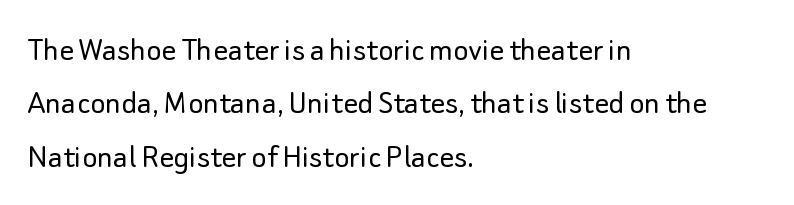
Q: Is the text bold? A: No.
Q: Is the text italic (slanted)? A: No, it is upright.
Q: Is the typeface a serif or a sans-serif typeface? A: Sans-serif.
Q: Is the text underlined? A: No.
Q: How is the paragraph aligned? A: Left-aligned.
Q: Is the spacing between letters normal or unusually wide? A: Normal.
Q: Is the spacing between lines tight, normal or loose? A: Normal.
Q: Width (condensed, normal, or wide)? A: Normal.
Q: Stroke contrast? A: Low.
Q: x-height? A: Small.
Q: Monospaced? A: No.
